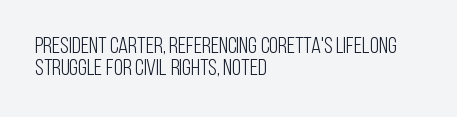
Q: Is the text bold? A: No.
Q: Is the text italic (slanted)? A: No, it is upright.
Q: Is the text underlined? A: No.
Q: How is the paragraph aligned? A: Left-aligned.
Q: Is the spacing between letters normal or unusually wide? A: Normal.
Q: Is the spacing between lines tight, normal or loose? A: Tight.
